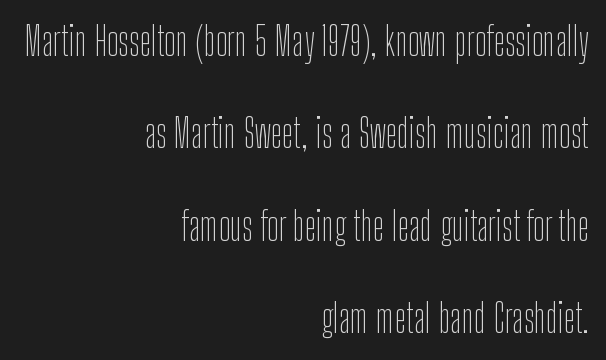
Check under the words: just untouched page. Widely set lines give the paragraph a tall, airy silhouette. This sample is right-justified, so line beginnings fall wherever the words allow. Default kerning and tracking; the words read as compact shapes. The letters advance in unequal steps, a hallmark of proportional type.
